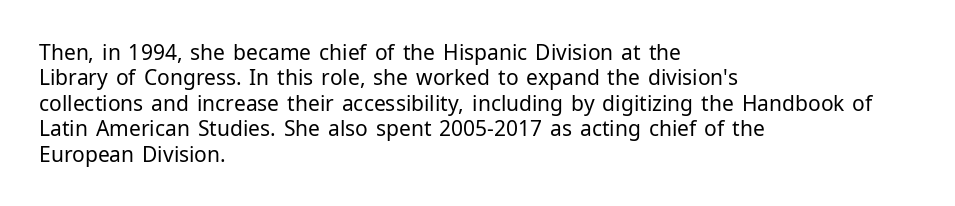
The image shows 21 px text type, upright; set left-aligned, line spacing 1.21x, normal letter spacing, not underlined.
